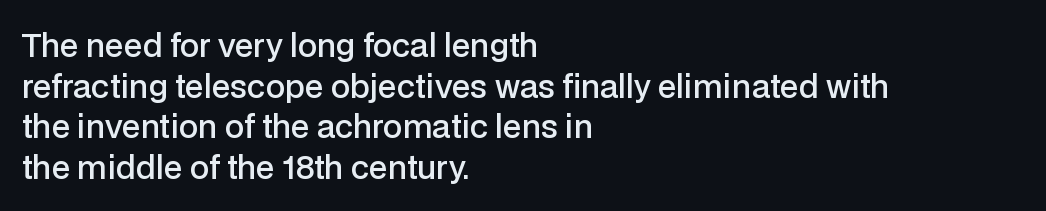
The lines are quadded left. If you measured baseline to baseline, you'd find a middling distance. Posture: straight, roman, zero tilt. Unlike a traditional serif, this face leaves its strokes unadorned.
